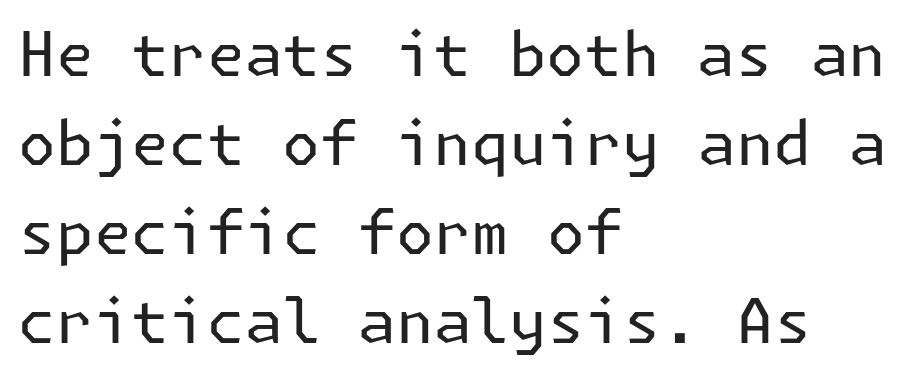
{"serif": "no", "italic": "no", "bold": "no", "weight": "regular", "width": "normal", "stroke_contrast": "low", "x_height": "medium", "underline": "no", "align": "left", "line_spacing": "normal", "line_spacing_ratio": 1.46, "letter_spacing": "normal", "letter_spacing_em": 0.0, "glyph_px": 61}
